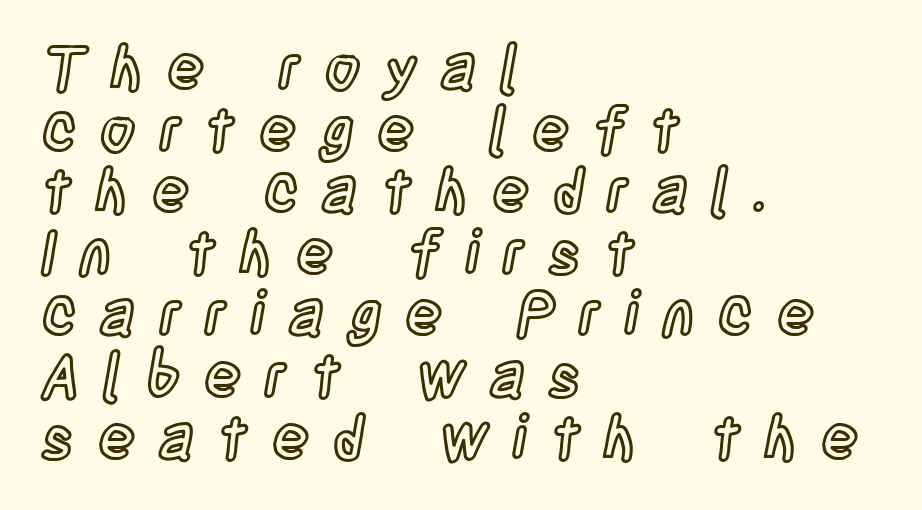
{"width": "condensed", "x_height": "large", "monospaced": "no", "underline": "no", "align": "left", "line_spacing": "tight", "line_spacing_ratio": 1.01, "letter_spacing": "wide", "letter_spacing_em": 0.39, "glyph_px": 61}
